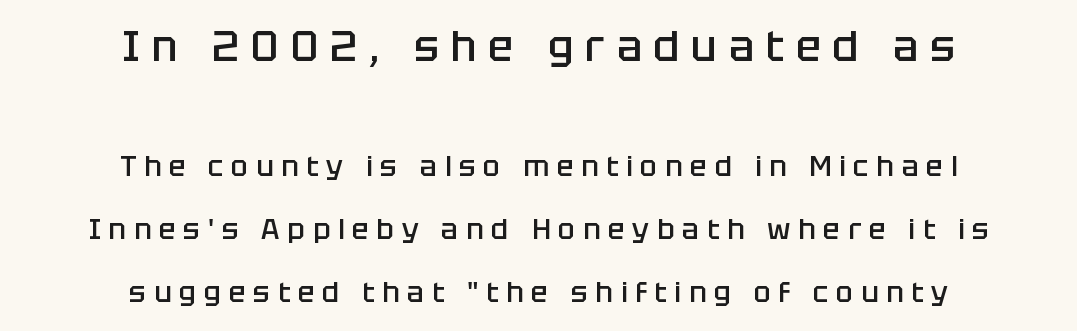
Q: Is the text bold? A: Semi-bold.
Q: Is the text italic (slanted)? A: No, it is upright.
Q: Is the typeface a serif or a sans-serif typeface? A: Sans-serif.
Q: Is the text underlined? A: No.
Q: How is the paragraph aligned? A: Centered.
Q: Is the spacing between letters normal or unusually wide? A: Unusually wide.
Q: Is the spacing between lines tight, normal or loose? A: Loose.
Q: Which block of text is set in a larger size, the first (top) or the second (bottom)? A: The first (top) one.
Q: Width (condensed, normal, or wide)? A: Normal.
Q: Stroke contrast? A: Low.
Q: x-height? A: Large.
Q: Monospaced? A: No.
